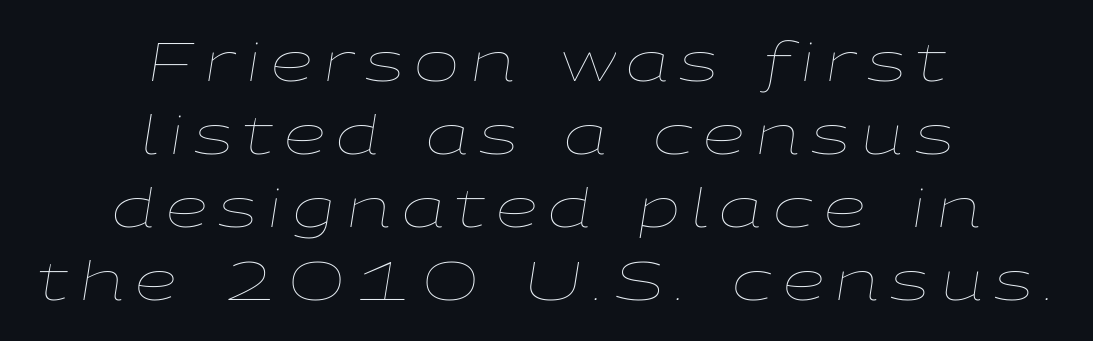
The image shows 54 px thin, wide type, italic (leaning right); set centered, normal line spacing (1.35x), unusually wide letter spacing (+0.2 em), not underlined; low stroke contrast and a medium x-height.
